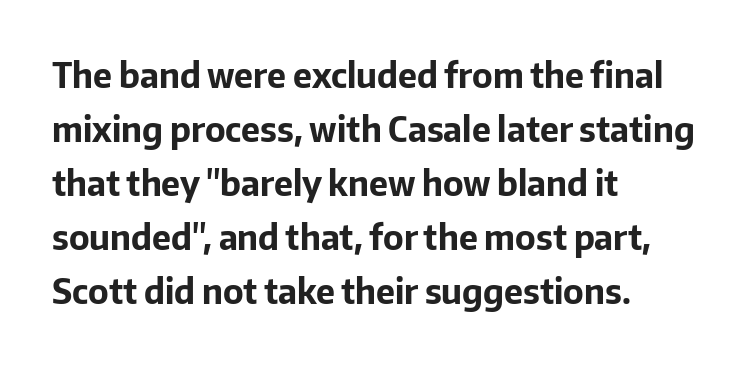
Characters follow at the spacing the type designer built in. Left-aligned paragraph, ragged on the right. Note the varied advance widths — an 'i' is clearly narrower than an 'm'. Its strokes are broad and dark, the hallmark of bold type. Is this a sans? Yes — the strokes have no serifs. What's the leading like? Ordinary, nothing unusual.
